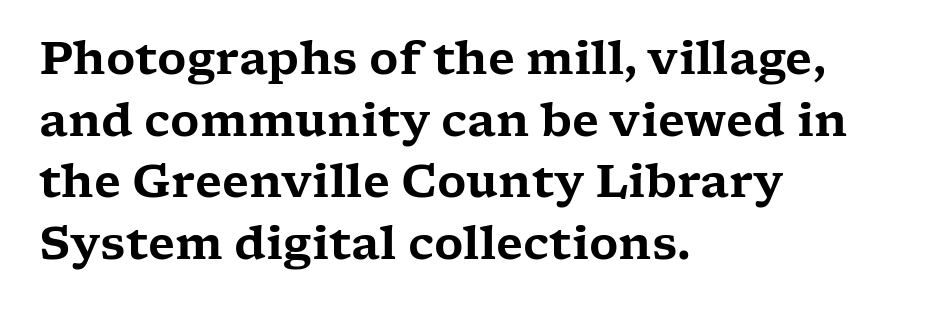
{"serif": "yes", "italic": "no", "width": "wide", "stroke_contrast": "low", "x_height": "medium", "monospaced": "no", "underline": "no", "align": "left", "line_spacing": "normal", "line_spacing_ratio": 1.37, "letter_spacing": "normal", "letter_spacing_em": 0.0, "glyph_px": 45}
